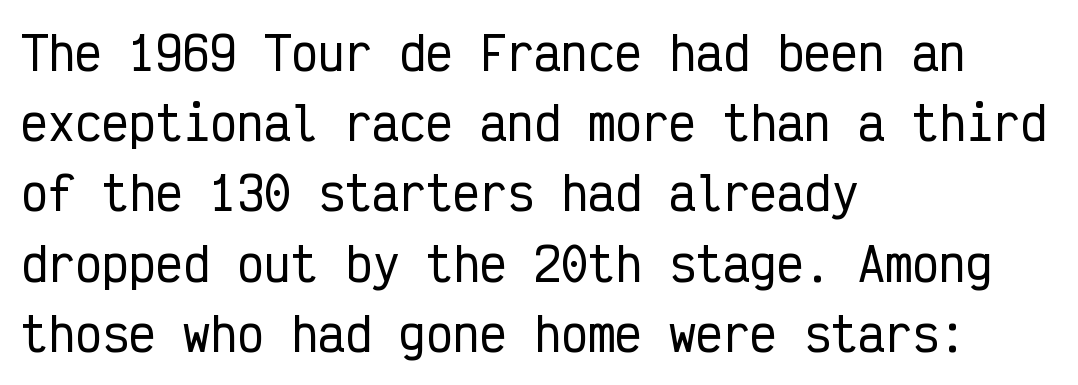
{"serif": "no", "italic": "no", "width": "condensed", "stroke_contrast": "low", "x_height": "medium", "monospaced": "yes", "underline": "no", "align": "left", "line_spacing": "normal", "line_spacing_ratio": 1.56, "letter_spacing": "normal", "letter_spacing_em": 0.0, "glyph_px": 45}
